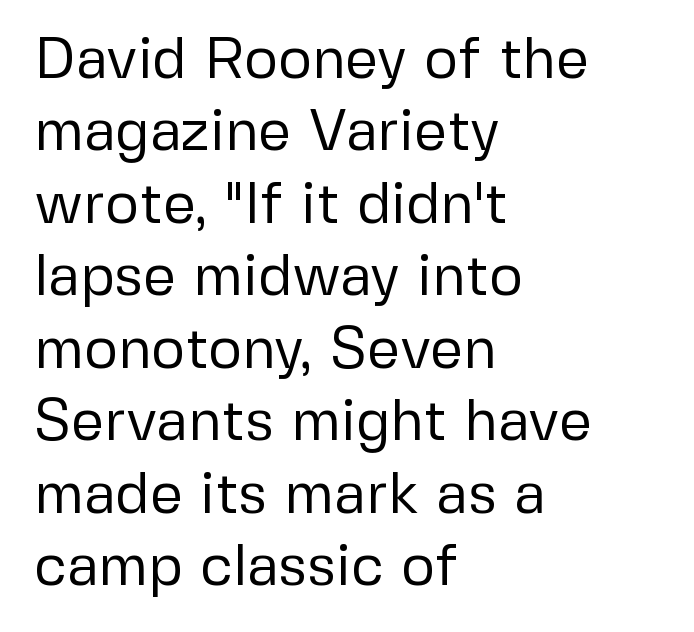
Is this a sans? Yes — the strokes have no serifs. Do the letters lean? They stand straight. Standard letterfit; no display-style spreading of the glyphs. Think of a printed novel: that variable character pitch is what you see here. The lines are quadded left.
